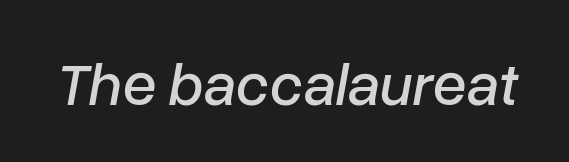
The image shows 61 px text type, italic (leaning right); set normal letter spacing, not underlined; low stroke contrast and a medium x-height.
